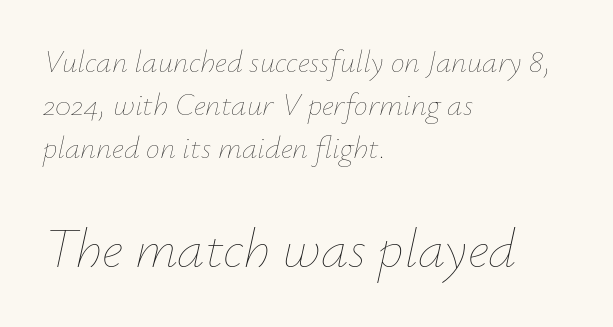
The image shows 55 px thin type, italic (leaning right); set left-aligned, normal line spacing (1.39x), normal letter spacing, not underlined; the second (bottom) block is 1.77x larger; low stroke contrast and a small x-height.
